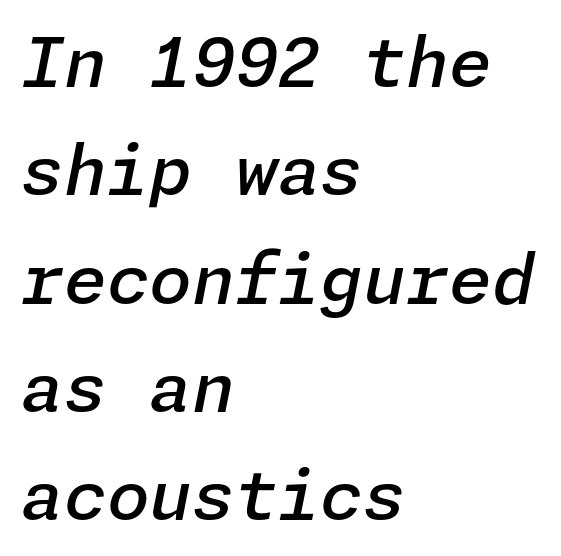
Q: Is the text bold? A: Semi-bold.
Q: Is the text italic (slanted)? A: Yes, it leans right by about 11 degrees.
Q: Is the text underlined? A: No.
Q: How is the paragraph aligned? A: Left-aligned.
Q: Is the spacing between letters normal or unusually wide? A: Normal.
Q: Is the spacing between lines tight, normal or loose? A: Normal.
Q: Width (condensed, normal, or wide)? A: Normal.
Q: Stroke contrast? A: Low.
Q: x-height? A: Medium.
